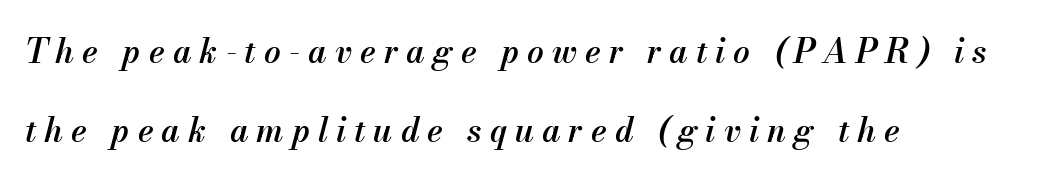
Q: Is the text bold? A: Semi-bold.
Q: Is the text italic (slanted)? A: Yes, it leans right by about 13 degrees.
Q: Is the text underlined? A: No.
Q: How is the paragraph aligned? A: Left-aligned.
Q: Is the spacing between letters normal or unusually wide? A: Unusually wide.
Q: Is the spacing between lines tight, normal or loose? A: Loose.
Q: Width (condensed, normal, or wide)? A: Normal.
Q: Stroke contrast? A: Medium.
Q: x-height? A: Small.
Q: Monospaced? A: No.
